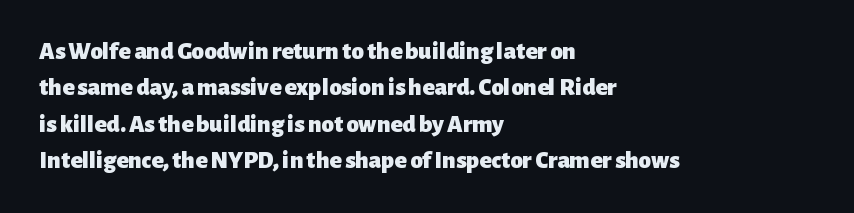
The letters are bold, with thick, heavy strokes. If you measured baseline to baseline, you'd find a middling distance. Posture: straight, roman, zero tilt. No word sits above an underline.
